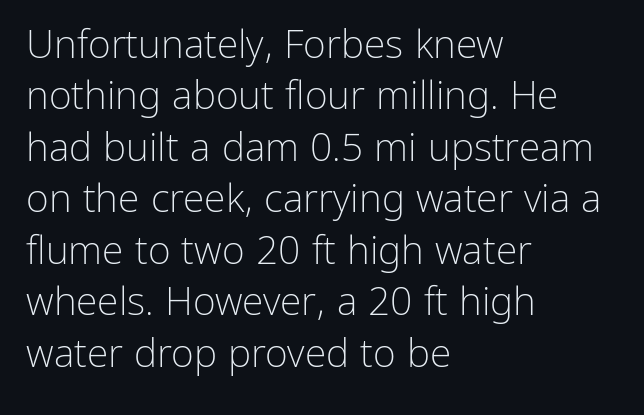
Weight: not bold — regular or lighter. Clear beneath every line of the passage. Regular leading. Layout note: lines flush left.
